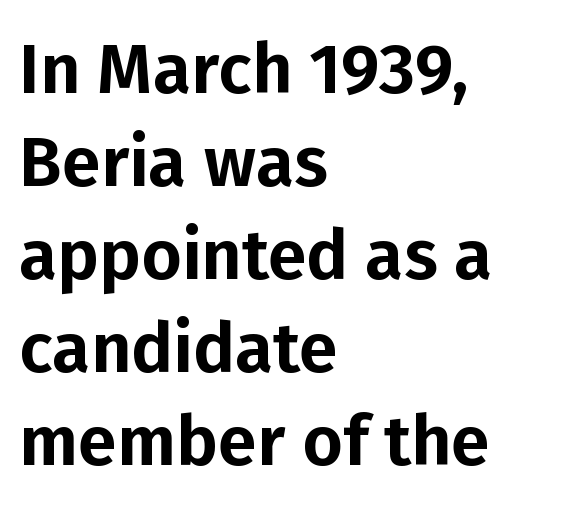
{"serif": "no", "italic": "no", "width": "normal", "stroke_contrast": "low", "x_height": "medium", "monospaced": "no", "underline": "no", "align": "left", "line_spacing": "normal", "line_spacing_ratio": 1.33, "letter_spacing": "normal", "letter_spacing_em": 0.0, "glyph_px": 70}
